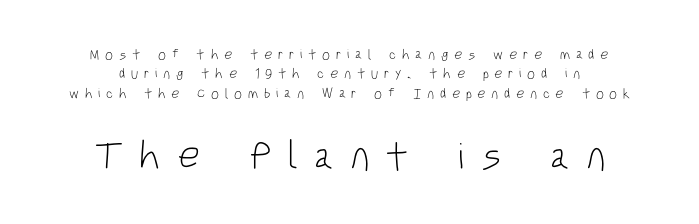
Q: Is the text bold? A: No.
Q: Is the text italic (slanted)? A: No, it is upright.
Q: Is the typeface a serif or a sans-serif typeface? A: Sans-serif.
Q: Is the text underlined? A: No.
Q: How is the paragraph aligned? A: Centered.
Q: Is the spacing between letters normal or unusually wide? A: Unusually wide.
Q: Is the spacing between lines tight, normal or loose? A: Normal.
Q: Which block of text is set in a larger size, the first (top) or the second (bottom)? A: The second (bottom) one.
Q: Width (condensed, normal, or wide)? A: Condensed.
Q: Stroke contrast? A: Low.
Q: x-height? A: Large.
Q: Monospaced? A: No.
